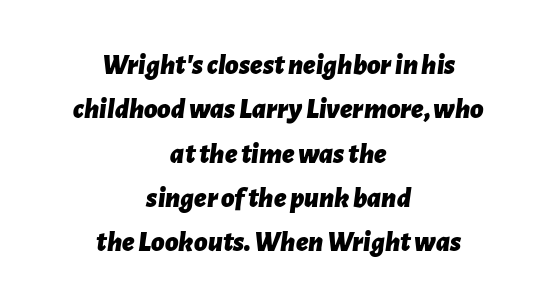
The lines are quadded center. The area under the type is left untouched. Think of a printed novel: that variable character pitch is what you see here. Vertically, the passage feels balanced, rows spaced as you'd expect.
